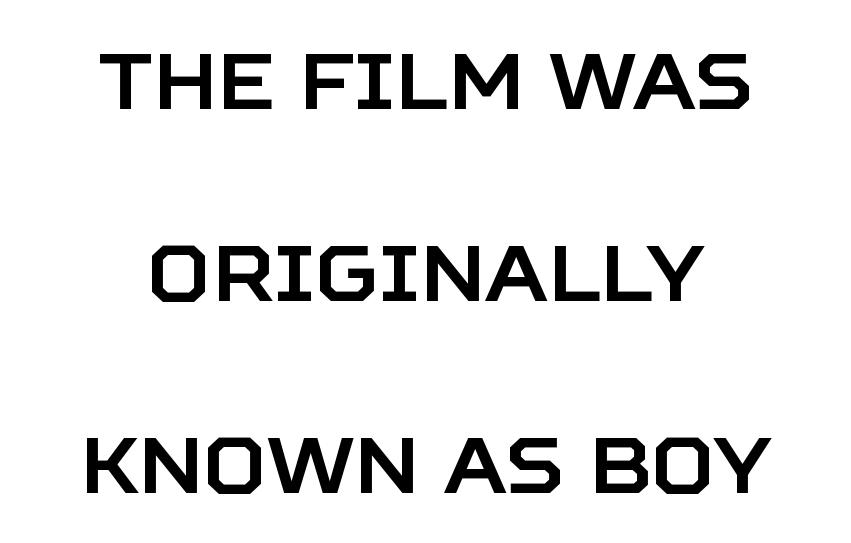
The image shows 78 px sans-serif type, upright; set centered, loose line spacing (2.46x), normal letter spacing, not underlined; low stroke contrast and a large x-height.
